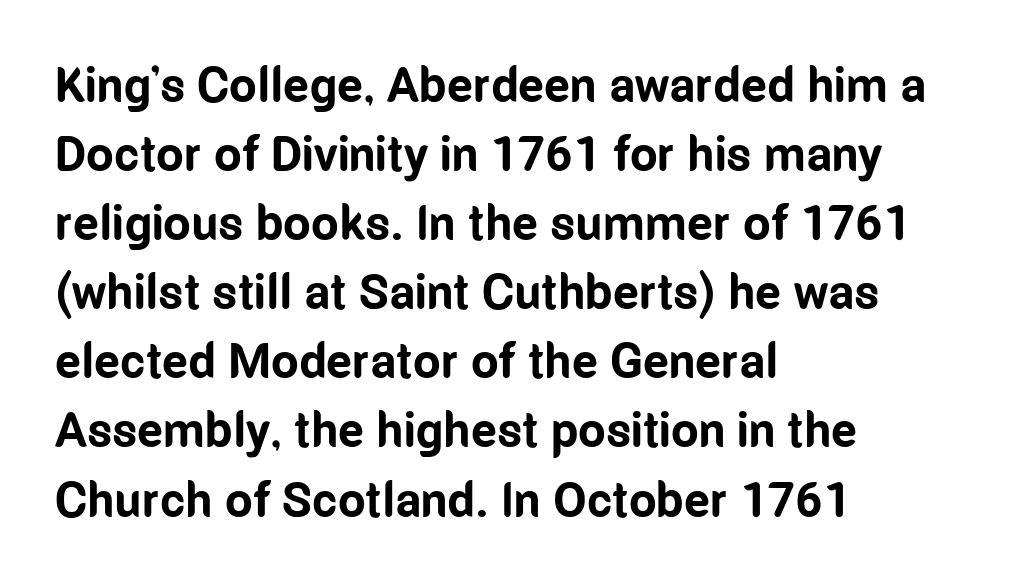
Q: Is the text bold? A: Yes.
Q: Is the text italic (slanted)? A: No, it is upright.
Q: Is the typeface a serif or a sans-serif typeface? A: Sans-serif.
Q: Is the text underlined? A: No.
Q: How is the paragraph aligned? A: Left-aligned.
Q: Is the spacing between letters normal or unusually wide? A: Normal.
Q: Is the spacing between lines tight, normal or loose? A: Normal.
Q: Width (condensed, normal, or wide)? A: Condensed.
Q: Stroke contrast? A: Low.
Q: x-height? A: Medium.
Q: Monospaced? A: No.
